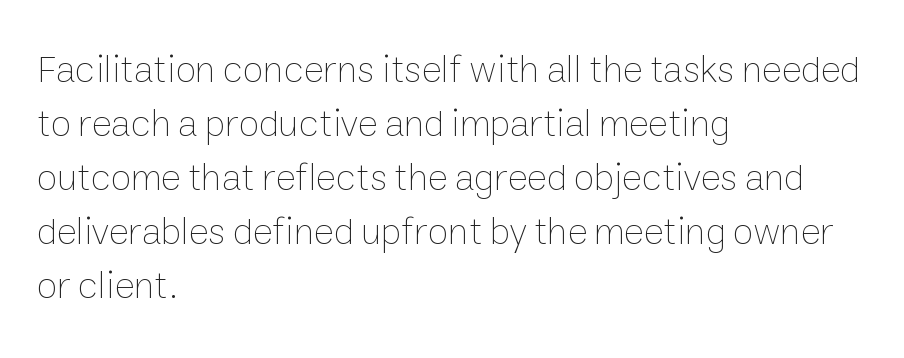
The image shows 38 px thin type, upright; set left-aligned, normal line spacing (1.42x), normal letter spacing, not underlined; low stroke contrast and a medium x-height.
